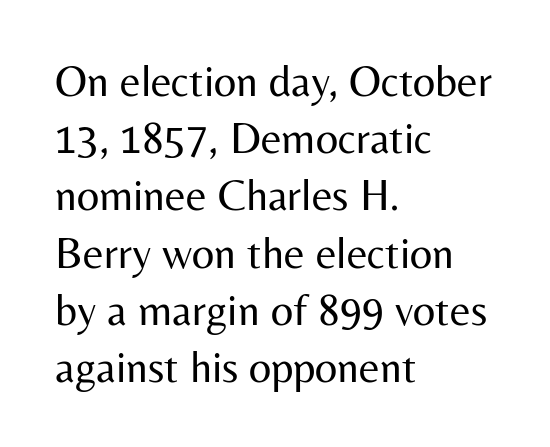
Any mark beneath the type? The region is blank. The letters look calm and open, with moderate or lighter stems. Vertical spacing — default. These lines are rendered in a variable-pitch font. I'd call this a sans setting — the letters go barefoot.
